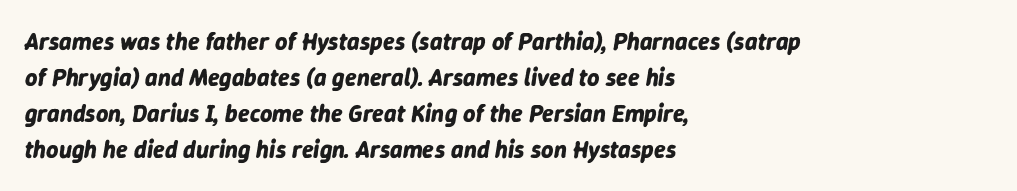
The image shows 24 px bold type, italic (leaning right); set left-aligned, normal line spacing (1.5x), normal letter spacing, not underlined.
